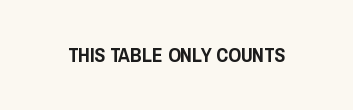
The image shows 20 px text type, upright; set normal letter spacing, not underlined.
